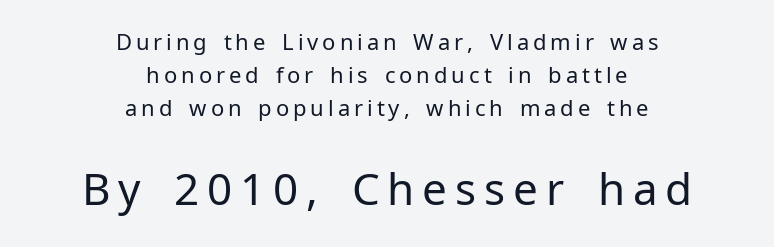
Q: Is the text bold? A: No.
Q: Is the text italic (slanted)? A: No, it is upright.
Q: Is the typeface a serif or a sans-serif typeface? A: Sans-serif.
Q: Is the text underlined? A: No.
Q: How is the paragraph aligned? A: Centered.
Q: Is the spacing between lines tight, normal or loose? A: Normal.
Q: Which block of text is set in a larger size, the first (top) or the second (bottom)? A: The second (bottom) one.
Q: Width (condensed, normal, or wide)? A: Normal.
Q: Stroke contrast? A: Low.
Q: x-height? A: Medium.
Q: Monospaced? A: No.
